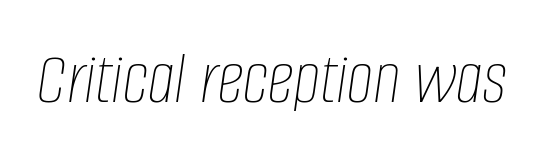
{"italic": "yes", "lean": "right", "slant_degrees": 8, "bold": "no", "weight": "thin", "width": "condensed", "stroke_contrast": "low", "x_height": "large", "monospaced": "no", "underline": "no", "letter_spacing": "normal", "letter_spacing_em": 0.0, "glyph_px": 75}
